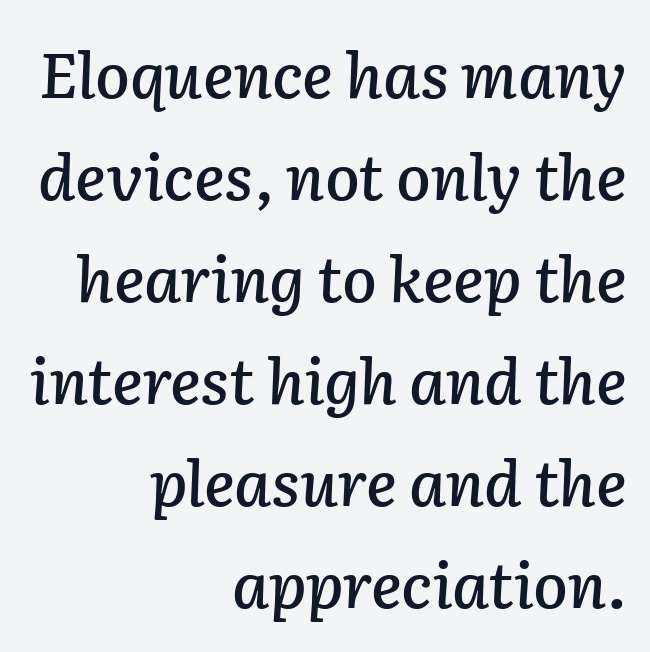
Q: Is the text italic (slanted)? A: Yes, it leans right by about 2 degrees.
Q: Is the text underlined? A: No.
Q: How is the paragraph aligned? A: Right-aligned.
Q: Is the spacing between letters normal or unusually wide? A: Normal.
Q: Is the spacing between lines tight, normal or loose? A: Normal.
Q: Width (condensed, normal, or wide)? A: Normal.
Q: Stroke contrast? A: Low.
Q: x-height? A: Medium.
Q: Monospaced? A: No.
